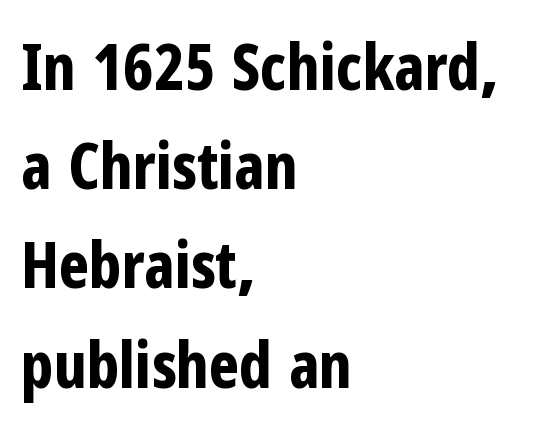
{"serif": "no", "italic": "no", "bold": "yes", "weight": "bold", "width": "condensed", "stroke_contrast": "low", "x_height": "medium", "monospaced": "no", "underline": "no", "align": "left", "line_spacing": "normal", "line_spacing_ratio": 1.55, "letter_spacing": "normal", "letter_spacing_em": 0.0, "glyph_px": 64}
